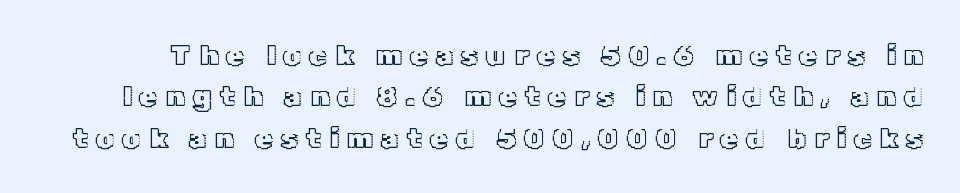
Varying glyph widths throughout — classic text-font behaviour. Leading matches the norm, producing a regular column. The string is rendered with underlining switched off. Every character sits straight up, as roman type does. Students, note that the glyphs here are deliberately spaced far apart.
